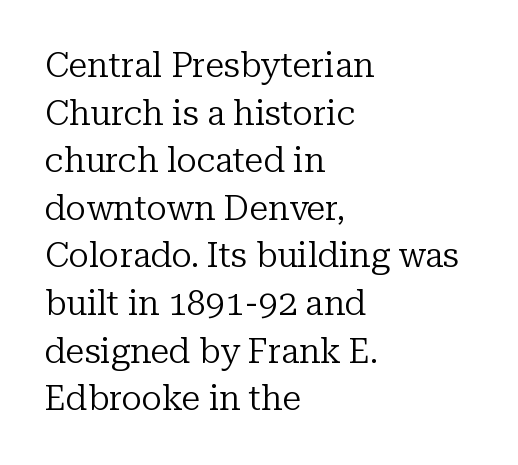
{"serif": "yes", "italic": "no", "bold": "no", "weight": "regular", "width": "normal", "stroke_contrast": "low", "x_height": "medium", "monospaced": "no", "underline": "no", "align": "left", "line_spacing": "normal", "line_spacing_ratio": 1.4, "letter_spacing": "normal", "letter_spacing_em": 0.0, "glyph_px": 34}
